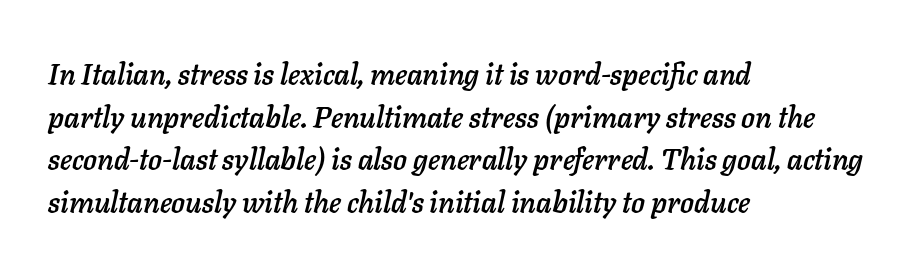
The image shows 29 px text type, italic (leaning right); set left-aligned, normal line spacing (1.47x), normal letter spacing, not underlined; low stroke contrast and a medium x-height.
